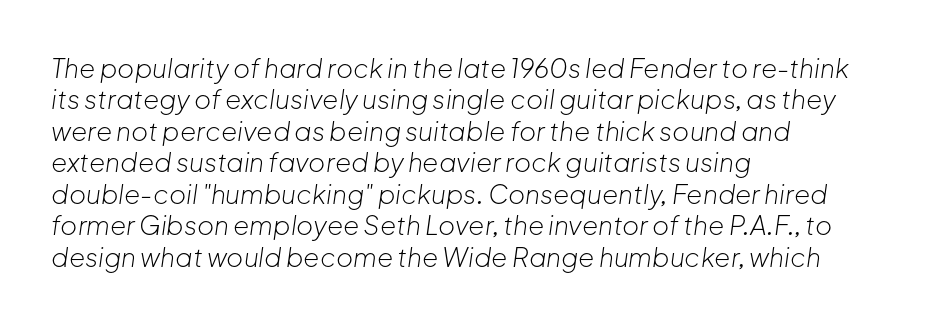
{"italic": "yes", "lean": "right", "slant_degrees": 8, "bold": "no", "underline": "no", "align": "left", "line_spacing_ratio": 1.21, "letter_spacing": "normal", "letter_spacing_em": 0.0, "glyph_px": 26}
